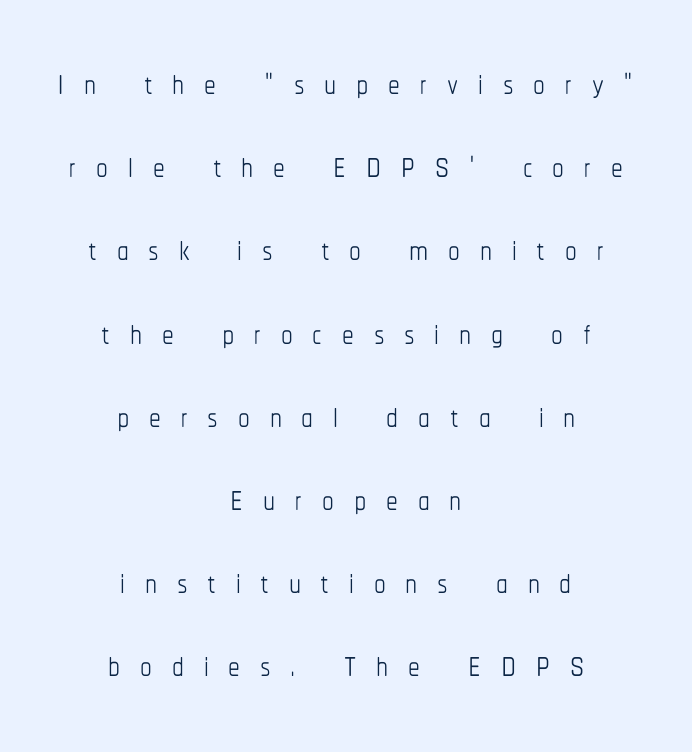
Is this a fixed-width face? No — the glyphs have proportional, varying widths. Students, note that the glyphs here are deliberately spaced far apart. The zone under the glyphs is completely vacant. The typesetting does not lean heavy: it is not bold. The font's upright variant was chosen for this text.
